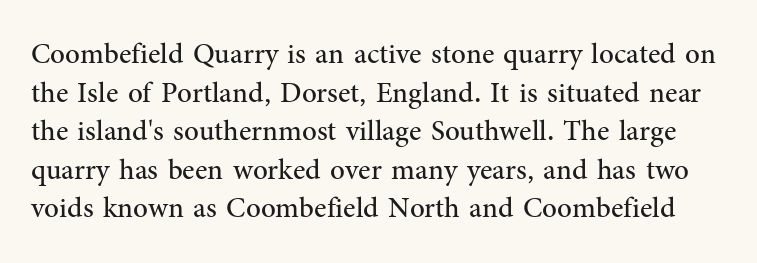
Honestly, the letter spacing is just normal — you wouldn't notice it. The rendering shows small feet on the letterforms — a serif design. The characters are drawn with everyday or finer stroke widths. Underlining? Definitely not there. Tall strokes in this sample are plumb rather than angled. These lines sit exactly where default settings would place them.
